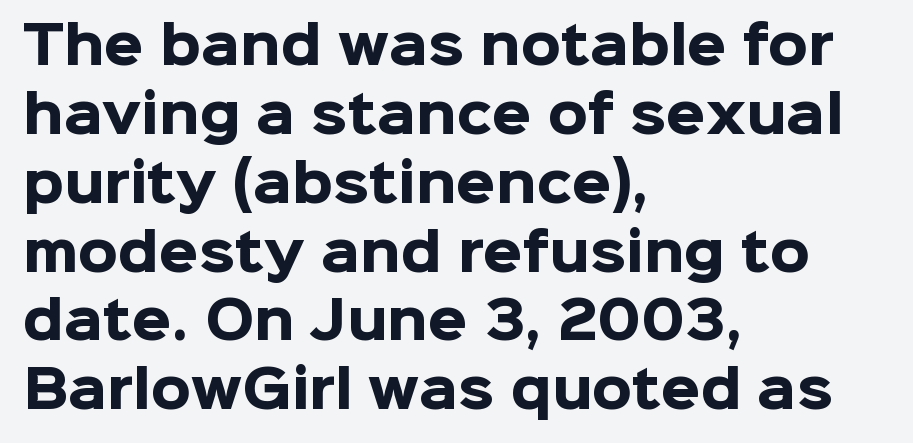
{"serif": "no", "italic": "no", "bold": "yes", "weight": "heavy", "width": "normal", "stroke_contrast": "low", "x_height": "medium", "monospaced": "no", "underline": "no", "align": "left", "line_spacing": "normal", "line_spacing_ratio": 1.35, "letter_spacing": "normal", "letter_spacing_em": 0.0, "glyph_px": 51}
